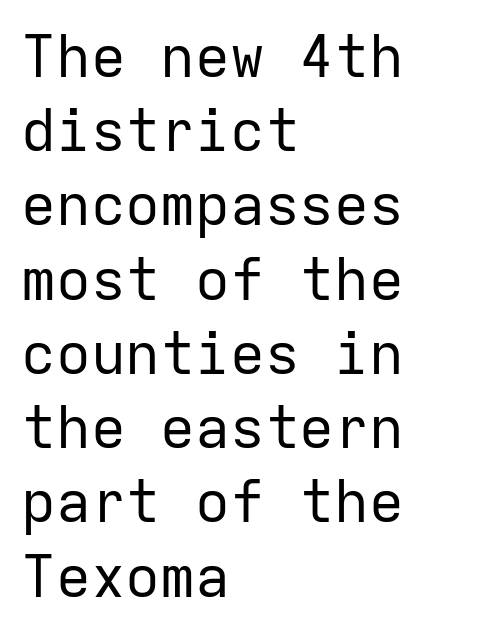
The image shows 58 px regular-weight sans-serif type, upright, monospaced; set left-aligned, normal line spacing (1.28x), normal letter spacing, not underlined; low stroke contrast and a medium x-height.
